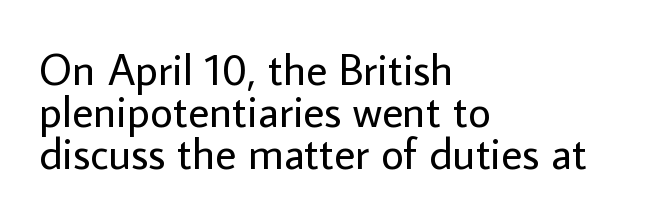
The weight tops out at a normal text grade. The passage shown is typed in a proportional face where columns would drift. Line starts are locked; line ends wander. The face used here is rendered with its standard letterfit.
